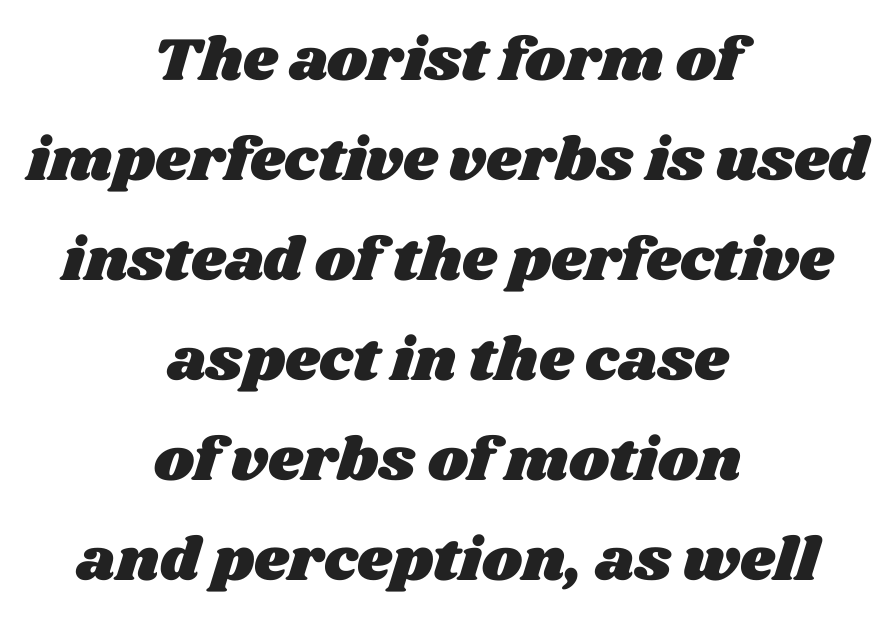
The image shows 61 px wide type; set centered, normal line spacing (1.64x), normal letter spacing, not underlined; medium stroke contrast and a large x-height.
